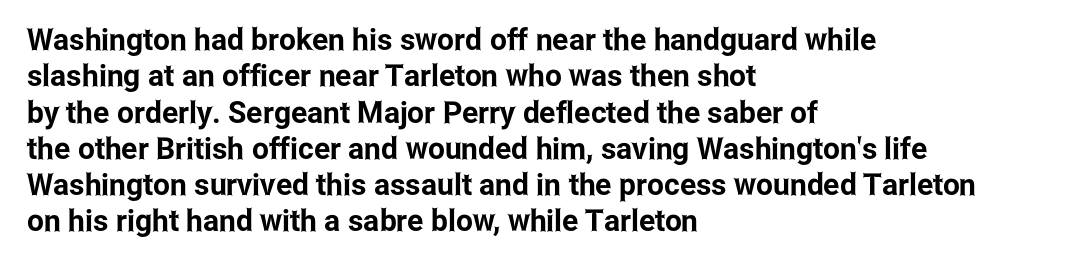
This rendering uses left alignment, leaving the right contour irregular. A roman cut, with each character standing at attention. Just letters on the line, the space beneath them empty. Is this a sans? Yes — the strokes have no serifs. Here the designer chose a conventional face with non-uniform glyph widths.
